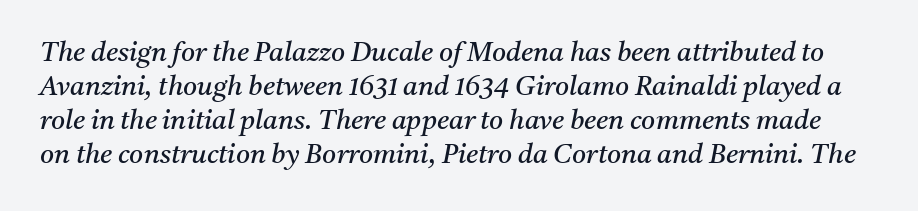
The image shows 27 px text type, italic (leaning right); set normal line spacing (1.26x), normal letter spacing, not underlined.
